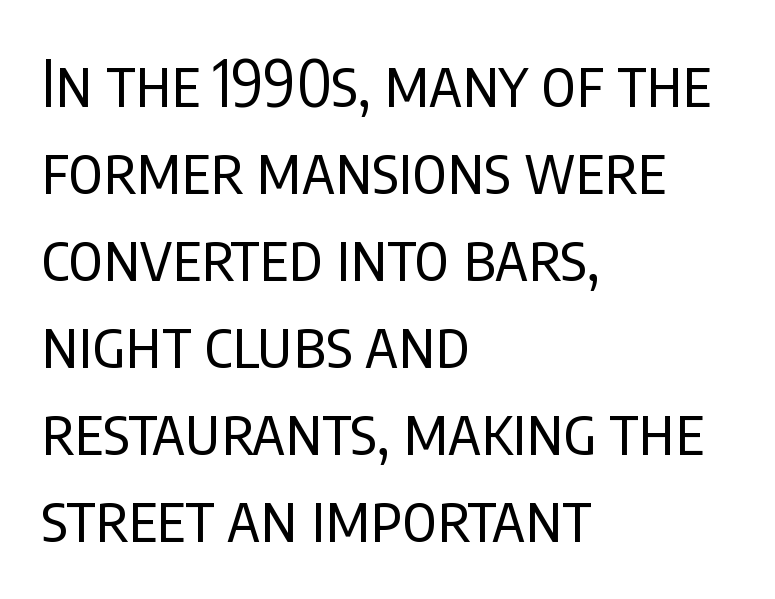
The image shows 64 px regular-weight, condensed sans-serif type, upright; set left-aligned, normal line spacing (1.36x), normal letter spacing, not underlined; low stroke contrast and a large x-height.
